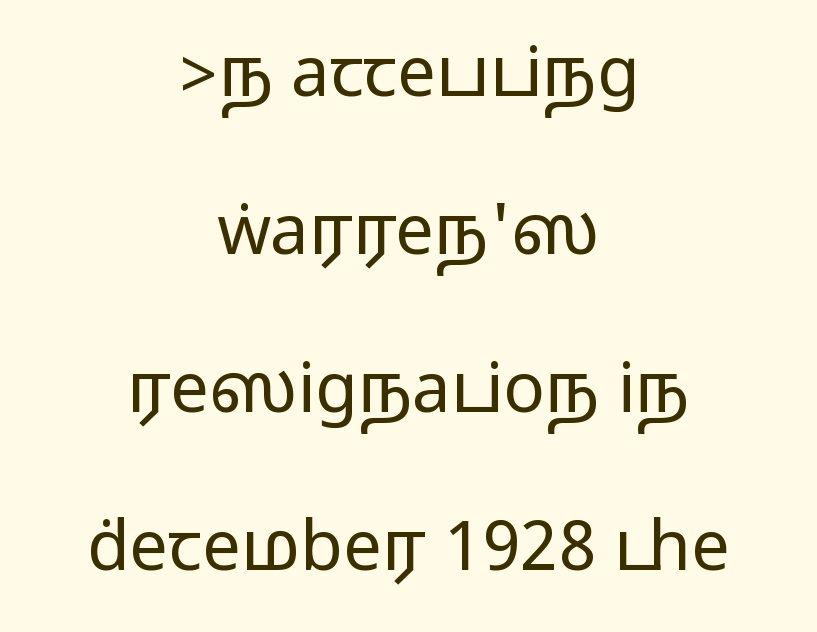
The image shows 69 px wide sans-serif type, upright; set centered, loose line spacing (2.29x), normal letter spacing, not underlined; medium stroke contrast.
